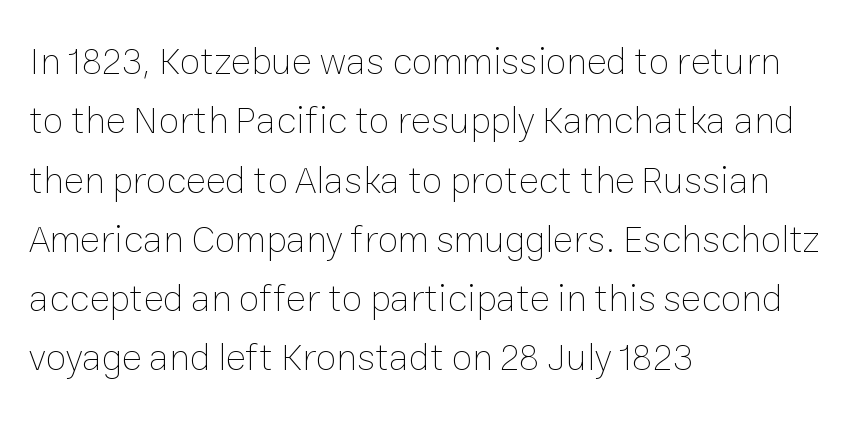
{"italic": "no", "bold": "no", "weight": "thin", "width": "normal", "stroke_contrast": "low", "x_height": "medium", "monospaced": "no", "underline": "no", "align": "left", "line_spacing": "normal", "line_spacing_ratio": 1.56, "letter_spacing": "normal", "letter_spacing_em": 0.0, "glyph_px": 38}
